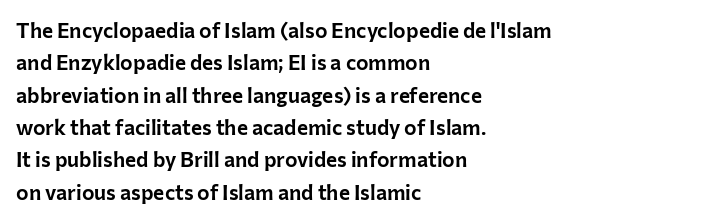
Q: Is the text italic (slanted)? A: No, it is upright.
Q: Is the text underlined? A: No.
Q: How is the paragraph aligned? A: Left-aligned.
Q: Is the spacing between letters normal or unusually wide? A: Normal.
Q: Is the spacing between lines tight, normal or loose? A: Normal.
